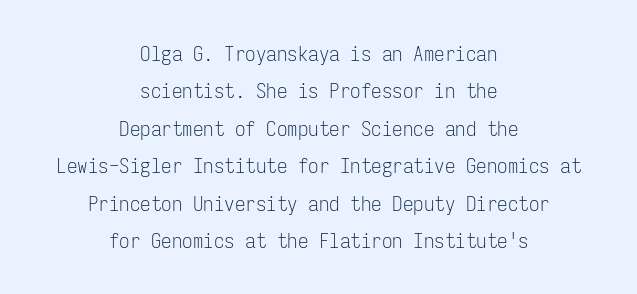
{"italic": "no", "bold": "no", "underline": "no", "align": "center", "line_spacing_ratio": 1.78, "letter_spacing": "normal", "letter_spacing_em": 0.0, "glyph_px": 21}
